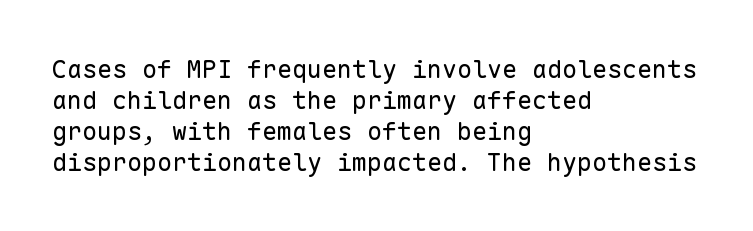
The image shows 25 px text type, upright; set left-aligned, line spacing 1.24x, normal letter spacing, not underlined.
